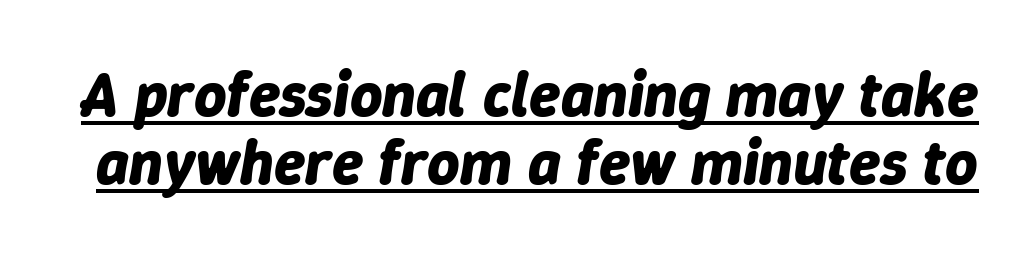
The image shows 63 px bold type, italic (leaning right); set tight line spacing (1.08x), normal letter spacing, underlined; low stroke contrast and a medium x-height.
